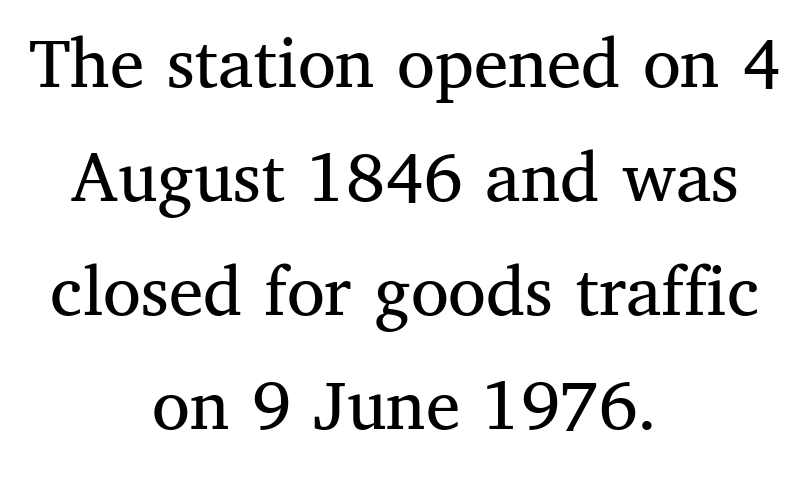
{"serif": "yes", "italic": "no", "bold": "no", "weight": "regular", "width": "normal", "stroke_contrast": "medium", "x_height": "medium", "monospaced": "no", "underline": "no", "align": "center", "line_spacing": "normal", "line_spacing_ratio": 1.48, "letter_spacing": "normal", "letter_spacing_em": 0.0, "glyph_px": 77}
